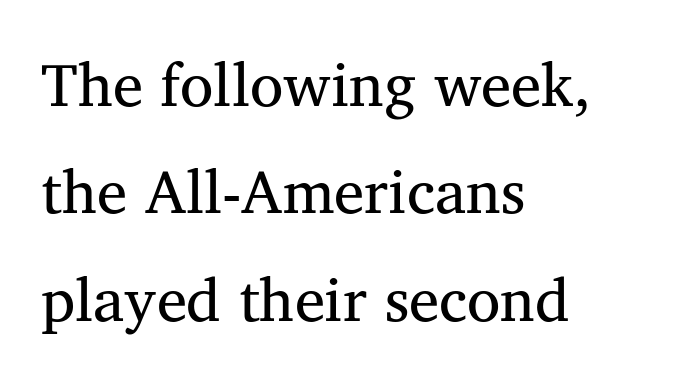
Stems here are at most as thick as an everyday book face. The space beneath each line is pristine and unruled. Regarding serifs, this sample has them. Caption: multi-line text, flush left, ragged right.
